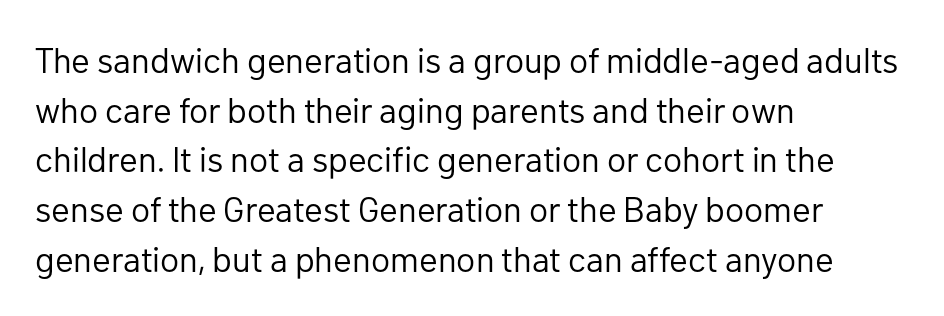
This sample uses an upright cut, with every glyph sitting square on the baseline. No letter is thick-stroked: the sample isn't bold. In terms of letterform style, serifs are entirely absent. Successive baselines arrive at the customary interval. Has an underline been added? It has not. These lines stack with their left ends in a neat column.
